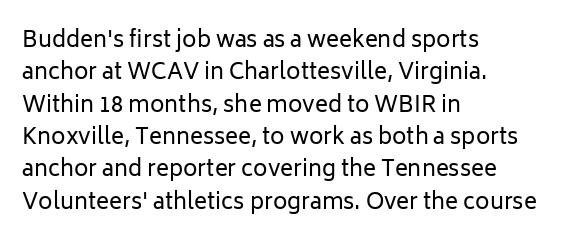
{"italic": "no", "bold": "no", "underline": "no", "align": "left", "line_spacing": "normal", "line_spacing_ratio": 1.47, "letter_spacing": "normal", "letter_spacing_em": 0.0, "glyph_px": 22}
